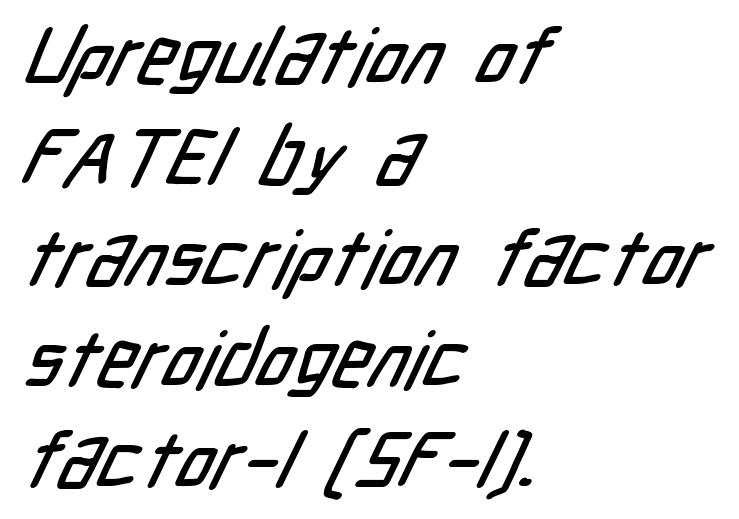
{"serif": "no", "width": "condensed", "stroke_contrast": "low", "x_height": "medium", "monospaced": "no", "underline": "no", "align": "left", "line_spacing": "normal", "line_spacing_ratio": 1.28, "letter_spacing": "normal", "letter_spacing_em": 0.0, "glyph_px": 79}
